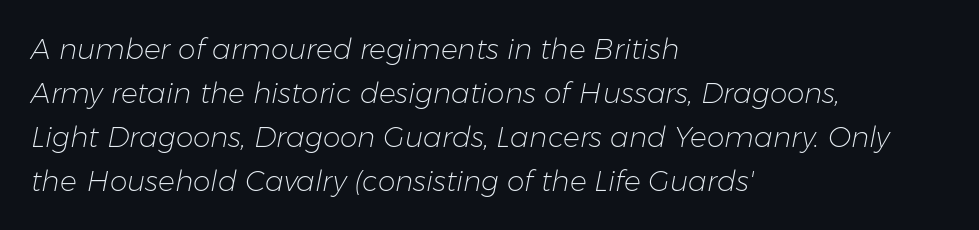
{"italic": "yes", "lean": "right", "slant_degrees": 11, "bold": "no", "weight": "light", "width": "normal", "stroke_contrast": "low", "x_height": "medium", "monospaced": "no", "underline": "no", "align": "left", "line_spacing": "normal", "line_spacing_ratio": 1.57, "letter_spacing": "normal", "letter_spacing_em": 0.0, "glyph_px": 28}
